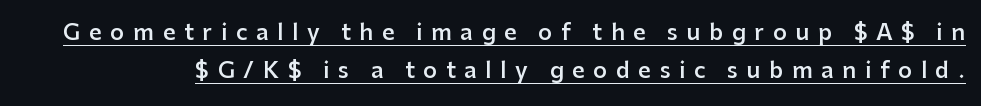
Q: Is the text bold? A: Semi-bold.
Q: Is the text italic (slanted)? A: No, it is upright.
Q: Is the text underlined? A: Yes.
Q: Is the spacing between letters normal or unusually wide? A: Unusually wide.
